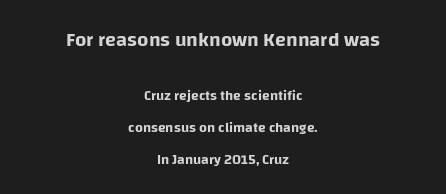
A roman cut, with each character standing at attention. Leftover space on each line is divided equally before and after the words. Lines of text with bare space underneath. The rendering uses a large line-height, opening up the rows.
